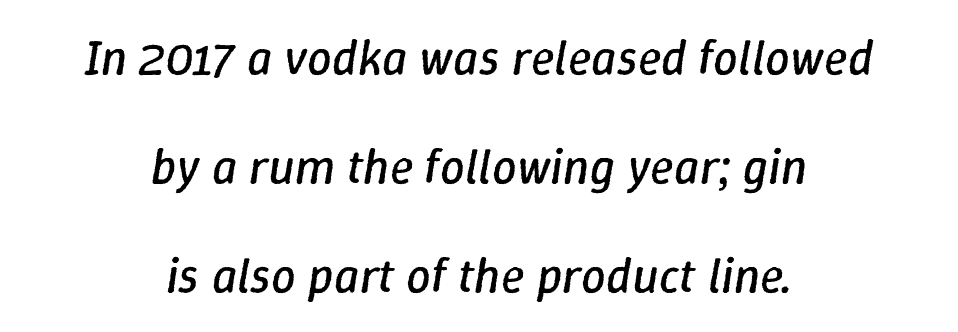
The image shows 49 px regular-weight type, italic (leaning right); set centered, loose line spacing (2.22x), normal letter spacing, not underlined; low stroke contrast and a medium x-height.
